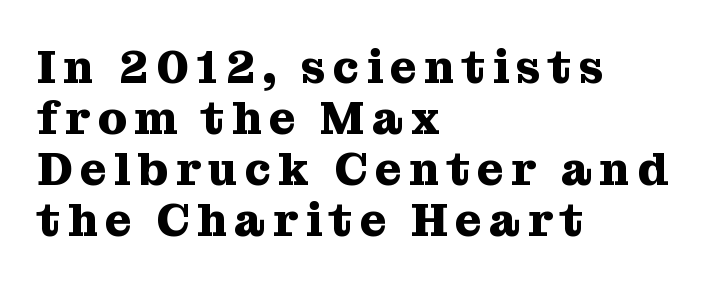
Q: Is the text bold? A: Yes.
Q: Is the text italic (slanted)? A: No, it is upright.
Q: Is the typeface a serif or a sans-serif typeface? A: Serif.
Q: Is the text underlined? A: No.
Q: How is the paragraph aligned? A: Left-aligned.
Q: Is the spacing between lines tight, normal or loose? A: Tight.
Q: Width (condensed, normal, or wide)? A: Normal.
Q: Stroke contrast? A: Medium.
Q: x-height? A: Medium.
Q: Monospaced? A: No.
